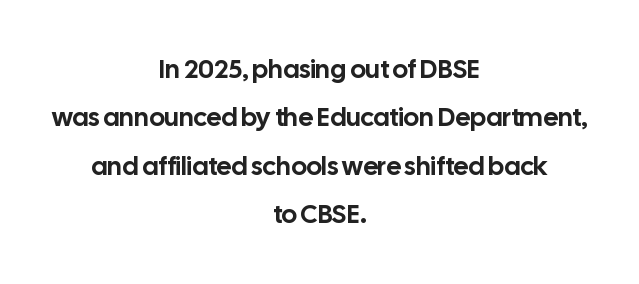
{"italic": "no", "underline": "no", "align": "center", "line_spacing_ratio": 1.86, "letter_spacing": "normal", "letter_spacing_em": 0.0, "glyph_px": 26}
